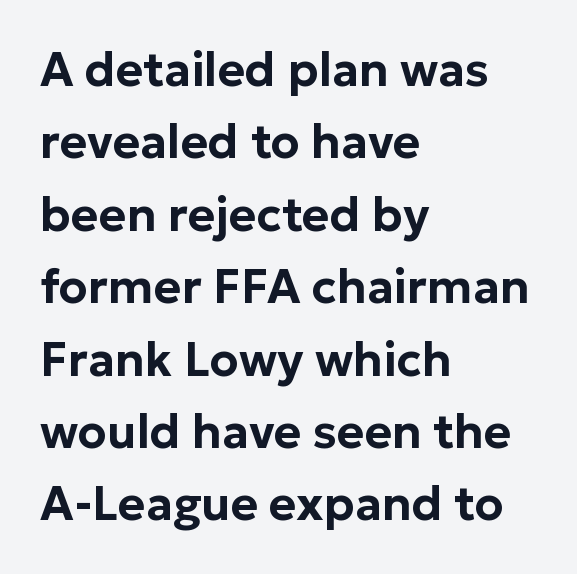
The image shows 47 px sans-serif type, upright; set left-aligned, normal line spacing (1.54x), normal letter spacing, not underlined; low stroke contrast and a medium x-height.
